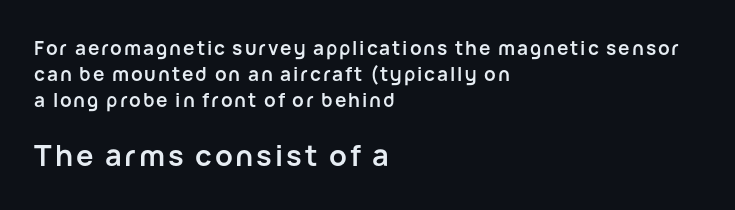
Q: Is the text bold? A: Yes.
Q: Is the text italic (slanted)? A: No, it is upright.
Q: Is the typeface a serif or a sans-serif typeface? A: Sans-serif.
Q: Is the text underlined? A: No.
Q: How is the paragraph aligned? A: Left-aligned.
Q: Is the spacing between lines tight, normal or loose? A: Normal.
Q: Which block of text is set in a larger size, the first (top) or the second (bottom)? A: The second (bottom) one.
Q: Width (condensed, normal, or wide)? A: Normal.
Q: Stroke contrast? A: Low.
Q: x-height? A: Medium.
Q: Monospaced? A: No.
